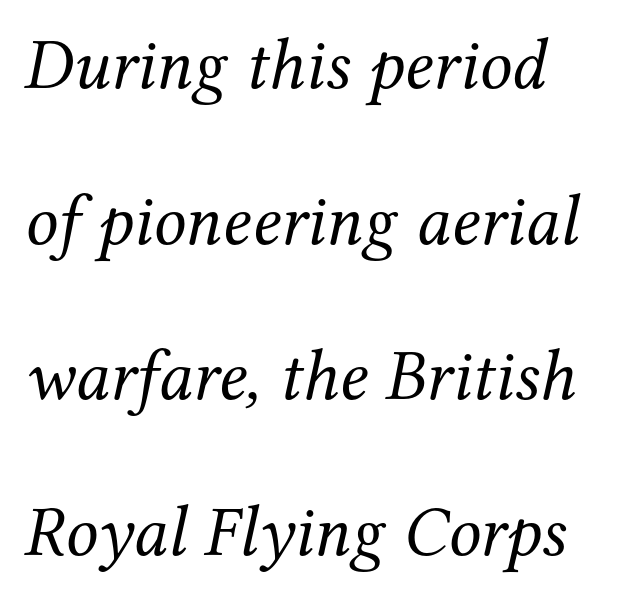
Q: Is the text bold? A: No.
Q: Is the text italic (slanted)? A: Yes, it leans right by about 12 degrees.
Q: Is the typeface a serif or a sans-serif typeface? A: Serif.
Q: Is the text underlined? A: No.
Q: How is the paragraph aligned? A: Left-aligned.
Q: Is the spacing between letters normal or unusually wide? A: Normal.
Q: Is the spacing between lines tight, normal or loose? A: Loose.
Q: Width (condensed, normal, or wide)? A: Normal.
Q: Stroke contrast? A: Medium.
Q: x-height? A: Medium.
Q: Monospaced? A: No.
